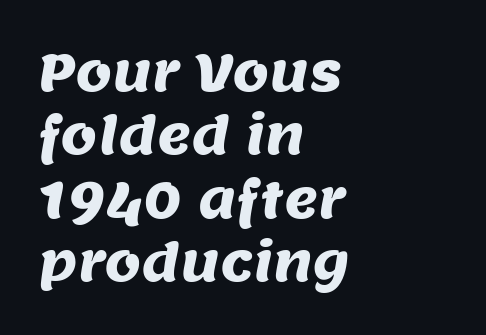
{"serif": "no", "width": "normal", "stroke_contrast": "medium", "x_height": "large", "monospaced": "no", "underline": "no", "align": "left", "line_spacing_ratio": 1.22, "letter_spacing": "normal", "letter_spacing_em": 0.0, "glyph_px": 52}
